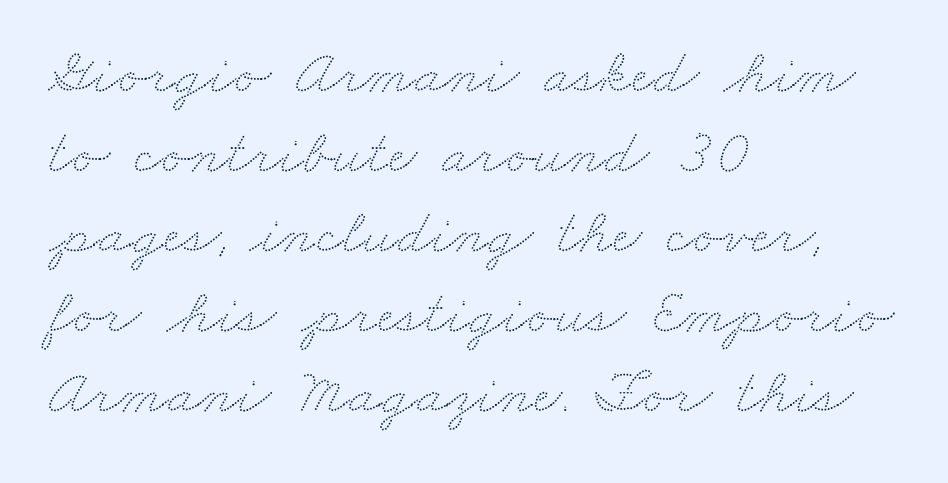
The image shows 63 px wide type; set left-aligned, normal line spacing (1.27x), normal letter spacing, not underlined; low stroke contrast and a small x-height.
